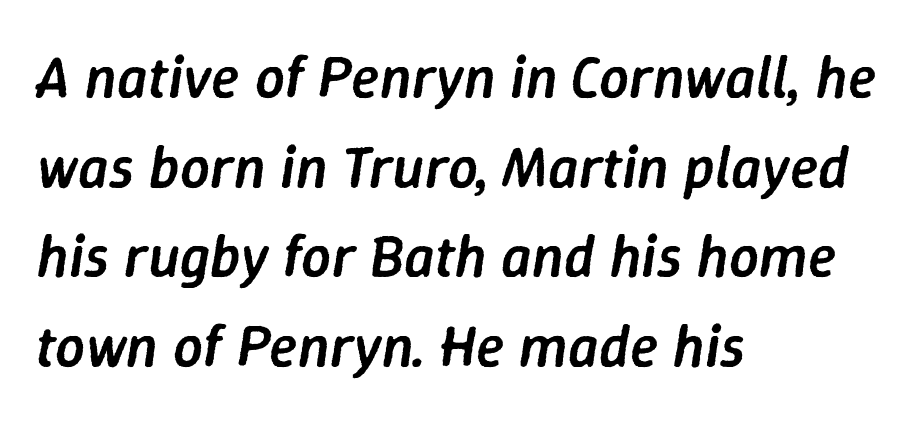
{"italic": "yes", "lean": "right", "slant_degrees": 9, "bold": "semi", "weight": "semibold", "width": "normal", "stroke_contrast": "low", "x_height": "medium", "monospaced": "no", "underline": "no", "align": "left", "line_spacing": "normal", "line_spacing_ratio": 1.52, "letter_spacing": "normal", "letter_spacing_em": 0.0, "glyph_px": 59}
